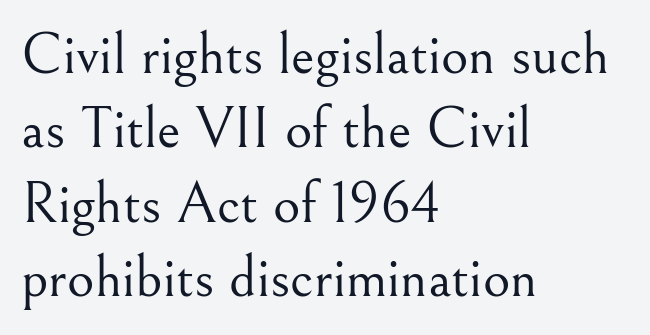
{"serif": "yes", "italic": "no", "bold": "no", "weight": "light", "width": "normal", "stroke_contrast": "medium", "x_height": "small", "monospaced": "no", "underline": "no", "align": "left", "line_spacing": "normal", "line_spacing_ratio": 1.26, "letter_spacing": "normal", "letter_spacing_em": 0.0, "glyph_px": 59}
